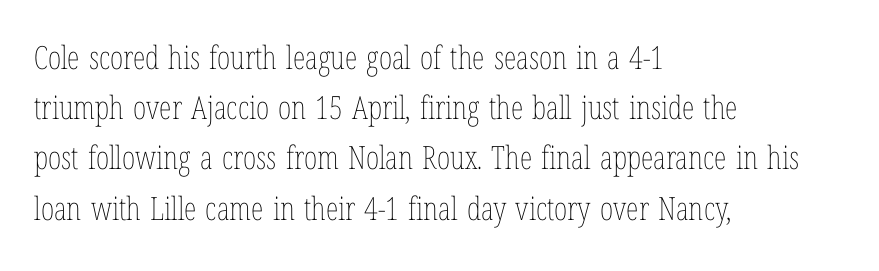
Q: Is the text bold? A: No.
Q: Is the text italic (slanted)? A: No, it is upright.
Q: Is the text underlined? A: No.
Q: How is the paragraph aligned? A: Left-aligned.
Q: Is the spacing between letters normal or unusually wide? A: Normal.
Q: Is the spacing between lines tight, normal or loose? A: Normal.
Q: Width (condensed, normal, or wide)? A: Condensed.
Q: Stroke contrast? A: Low.
Q: x-height? A: Medium.
Q: Monospaced? A: No.
